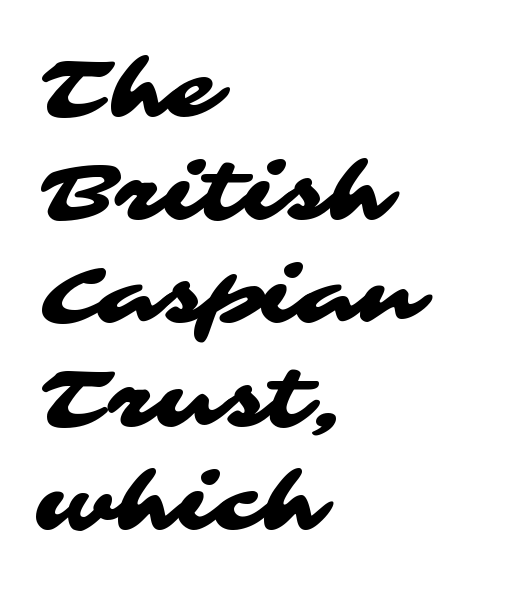
The image shows 80 px wide sans-serif type; set left-aligned, normal line spacing (1.29x), normal letter spacing, not underlined; medium stroke contrast and a medium x-height.
